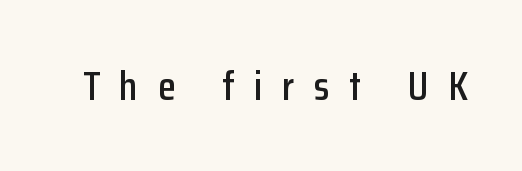
Q: Is the text italic (slanted)? A: No, it is upright.
Q: Is the typeface a serif or a sans-serif typeface? A: Sans-serif.
Q: Is the text underlined? A: No.
Q: Is the spacing between letters normal or unusually wide? A: Unusually wide.
Q: Width (condensed, normal, or wide)? A: Condensed.
Q: Stroke contrast? A: Low.
Q: x-height? A: Medium.
Q: Monospaced? A: No.
